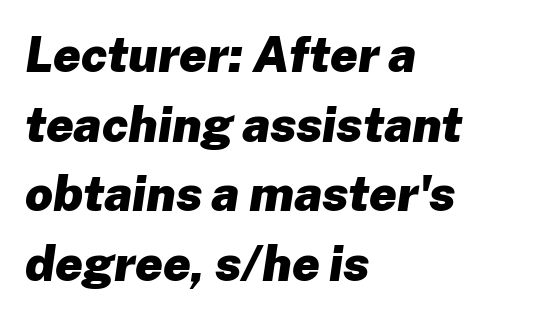
{"italic": "yes", "lean": "right", "slant_degrees": 8, "bold": "yes", "weight": "heavy", "width": "normal", "stroke_contrast": "low", "x_height": "medium", "monospaced": "no", "underline": "no", "align": "left", "line_spacing": "normal", "line_spacing_ratio": 1.42, "letter_spacing": "normal", "letter_spacing_em": 0.0, "glyph_px": 49}
